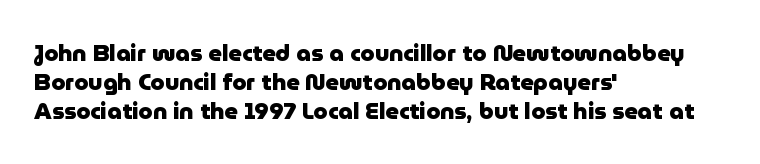
{"italic": "no", "bold": "yes", "underline": "no", "align": "left", "line_spacing": "normal", "line_spacing_ratio": 1.26, "letter_spacing": "normal", "letter_spacing_em": 0.0, "glyph_px": 23}
